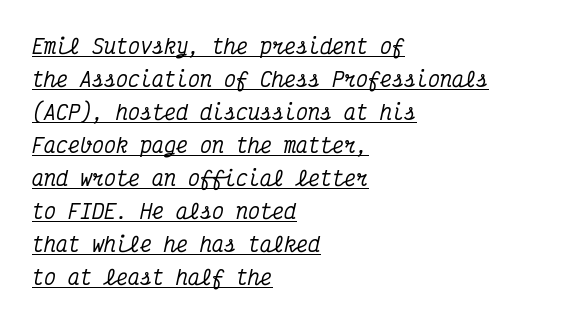
Q: Is the text italic (slanted)? A: Yes, it leans right by about 12 degrees.
Q: Is the text underlined? A: Yes.
Q: How is the paragraph aligned? A: Left-aligned.
Q: Is the spacing between letters normal or unusually wide? A: Normal.
Q: Is the spacing between lines tight, normal or loose? A: Normal.
